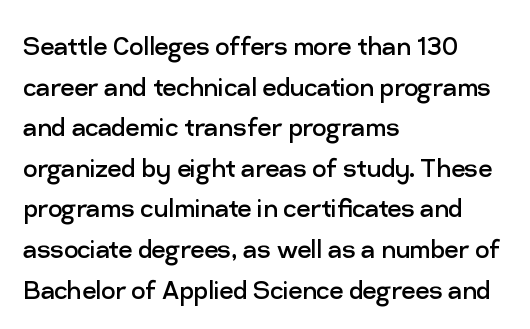
The image shows 31 px regular-weight sans-serif type, upright; set left-aligned, normal line spacing (1.31x), normal letter spacing, not underlined; low stroke contrast and a medium x-height.
